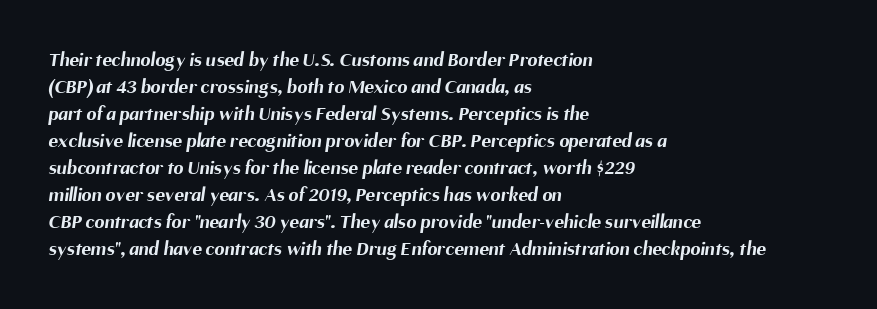
{"bold": "yes", "underline": "no", "align": "left", "line_spacing": "normal", "line_spacing_ratio": 1.35, "letter_spacing": "normal", "letter_spacing_em": 0.0, "glyph_px": 20}
